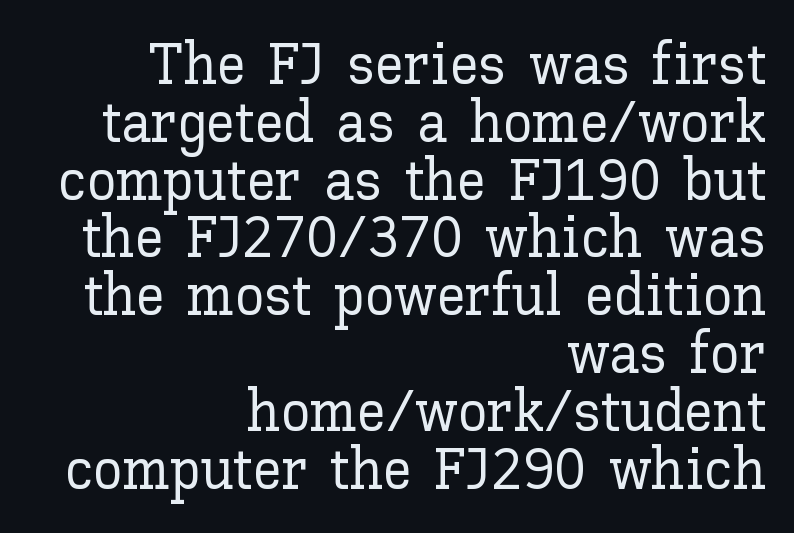
Q: Is the text italic (slanted)? A: No, it is upright.
Q: Is the text underlined? A: No.
Q: How is the paragraph aligned? A: Right-aligned.
Q: Is the spacing between letters normal or unusually wide? A: Normal.
Q: Is the spacing between lines tight, normal or loose? A: Tight.
Q: Width (condensed, normal, or wide)? A: Normal.
Q: Stroke contrast? A: Low.
Q: x-height? A: Medium.
Q: Monospaced? A: No.
